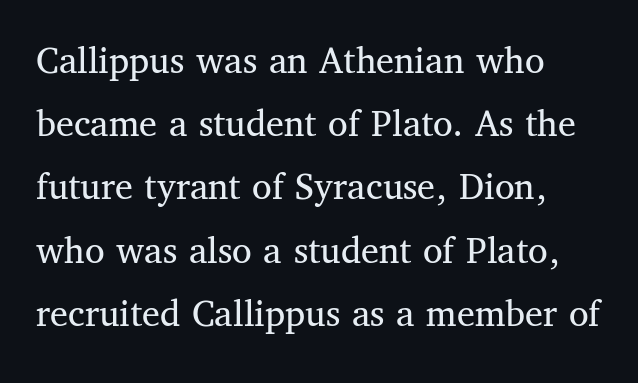
I'd call this a serif setting — the letters wear small feet. Every character sits straight up, as roman type does. Weight: regular or lighter. You could not count columns in this text — the font is proportionally spaced. The space beneath each line is pristine and unruled.
